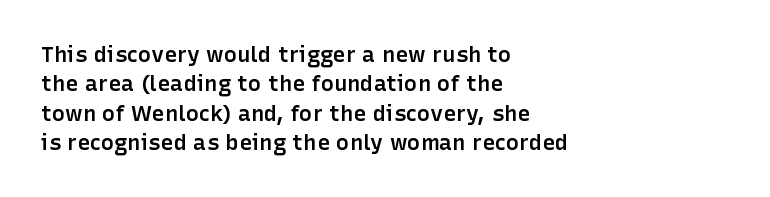
The image shows 22 px text type, upright; set left-aligned, normal line spacing (1.33x), normal letter spacing, not underlined.
